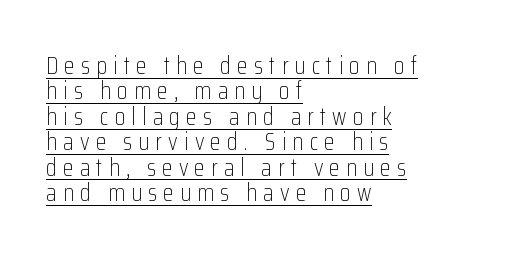
The rendering anchors every line to the left-hand side. The space between consecutive lines is stingy. How are the letters spaced? Widely, with obvious added tracking. A typographer would call this underscored text.
